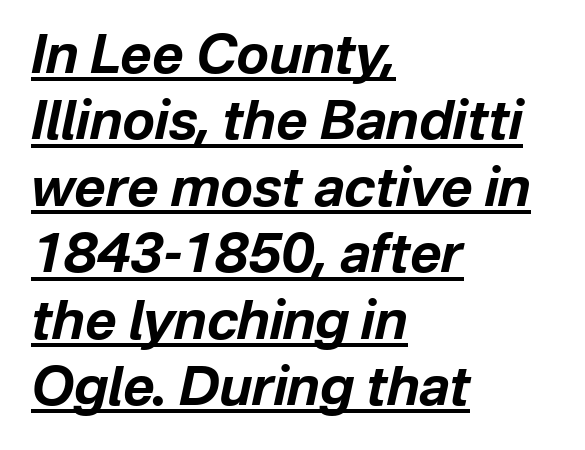
Q: Is the text bold? A: Yes.
Q: Is the text italic (slanted)? A: Yes, it leans right by about 12 degrees.
Q: Is the text underlined? A: Yes.
Q: How is the paragraph aligned? A: Left-aligned.
Q: Is the spacing between letters normal or unusually wide? A: Normal.
Q: Width (condensed, normal, or wide)? A: Normal.
Q: Stroke contrast? A: Low.
Q: x-height? A: Medium.
Q: Monospaced? A: No.
